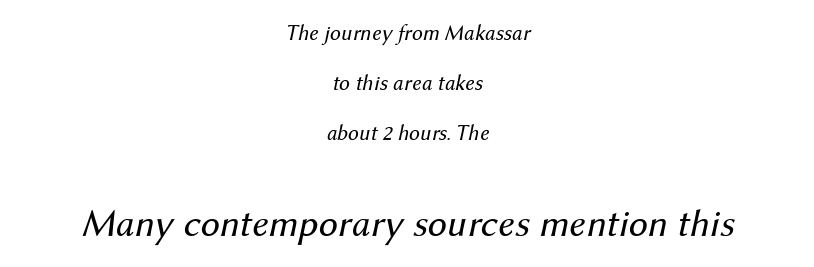
Scale increases going downward across the two blocks. The vertical gap from one line to the next is large. The passage shown has conventional tracking throughout. Ink coverage per letter is moderate at most. Letters rest on an invisible, unmarked baseline. Do the characters align in a grid? No, the font is proportional.
